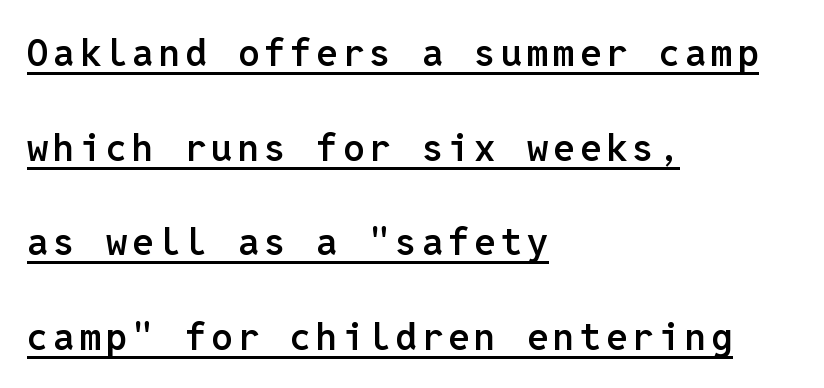
{"serif": "no", "italic": "no", "bold": "semi", "weight": "semibold", "width": "normal", "stroke_contrast": "low", "x_height": "medium", "monospaced": "yes", "underline": "yes", "align": "left", "line_spacing": "loose", "line_spacing_ratio": 2.49, "glyph_px": 38}
